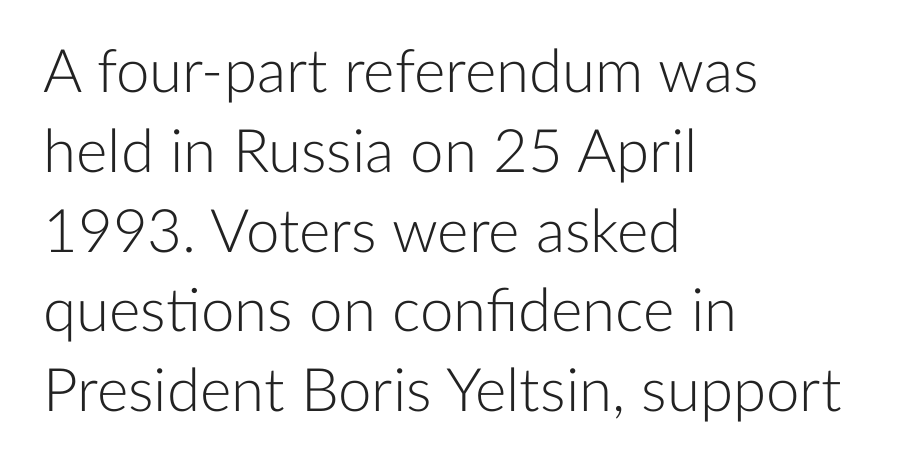
{"serif": "no", "italic": "no", "bold": "no", "weight": "light", "width": "normal", "stroke_contrast": "low", "x_height": "medium", "monospaced": "no", "underline": "no", "align": "left", "line_spacing": "normal", "line_spacing_ratio": 1.33, "letter_spacing": "normal", "letter_spacing_em": 0.0, "glyph_px": 60}
